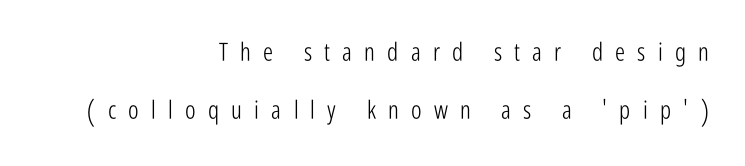
Q: Is the text bold? A: No.
Q: Is the text italic (slanted)? A: No, it is upright.
Q: Is the text underlined? A: No.
Q: How is the paragraph aligned? A: Right-aligned.
Q: Is the spacing between letters normal or unusually wide? A: Unusually wide.
Q: Is the spacing between lines tight, normal or loose? A: Loose.
